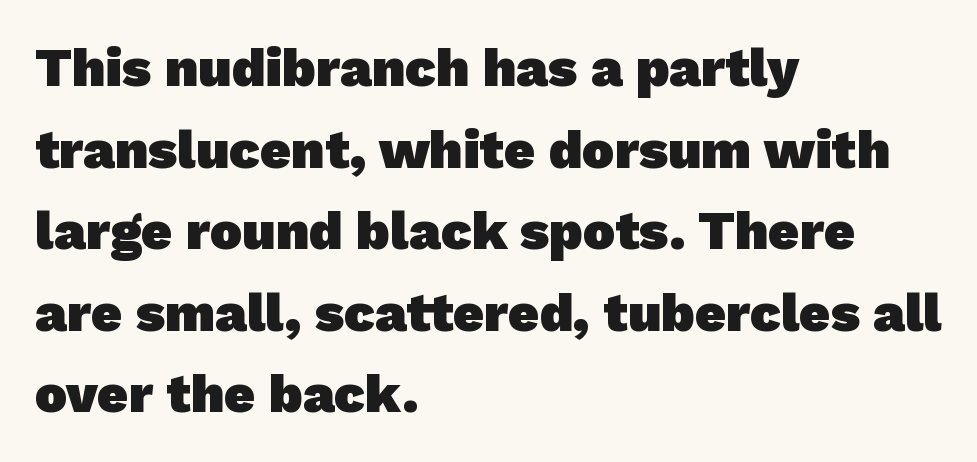
Q: Is the text bold? A: Yes.
Q: Is the typeface a serif or a sans-serif typeface? A: Sans-serif.
Q: Is the text underlined? A: No.
Q: How is the paragraph aligned? A: Left-aligned.
Q: Is the spacing between letters normal or unusually wide? A: Normal.
Q: Is the spacing between lines tight, normal or loose? A: Normal.
Q: Width (condensed, normal, or wide)? A: Normal.
Q: Stroke contrast? A: Low.
Q: x-height? A: Medium.
Q: Monospaced? A: No.
